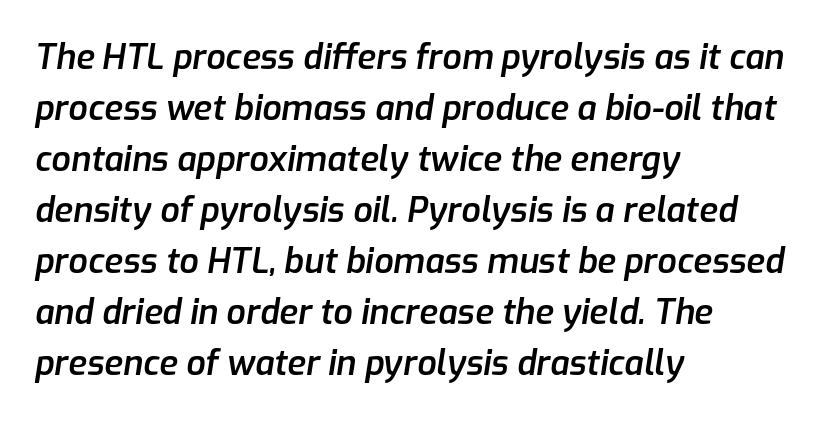
{"italic": "yes", "lean": "right", "slant_degrees": 9, "bold": "semi", "weight": "semibold", "width": "normal", "stroke_contrast": "low", "x_height": "medium", "monospaced": "no", "underline": "no", "align": "left", "line_spacing": "normal", "line_spacing_ratio": 1.5, "letter_spacing": "normal", "letter_spacing_em": 0.0, "glyph_px": 34}
